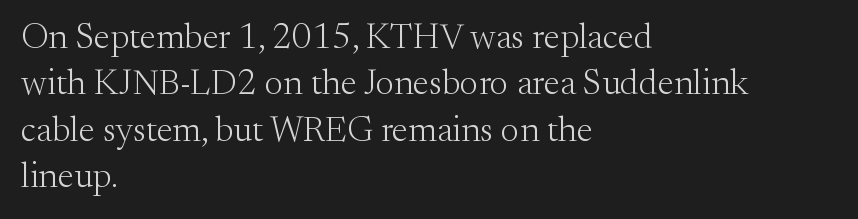
The image shows 36 px light serif type, upright; set left-aligned, normal line spacing (1.29x), normal letter spacing, not underlined; medium stroke contrast and a small x-height.
